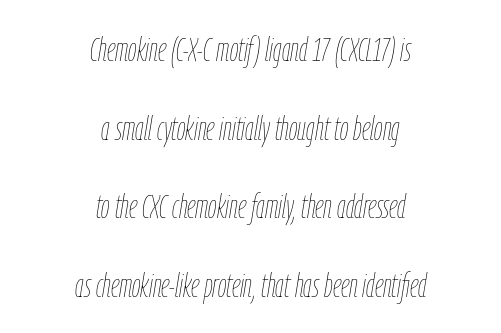
Q: Is the text bold? A: No.
Q: Is the text italic (slanted)? A: Yes, it leans right by about 9 degrees.
Q: Is the text underlined? A: No.
Q: How is the paragraph aligned? A: Centered.
Q: Is the spacing between letters normal or unusually wide? A: Normal.
Q: Is the spacing between lines tight, normal or loose? A: Loose.
Q: Width (condensed, normal, or wide)? A: Condensed.
Q: Stroke contrast? A: Low.
Q: x-height? A: Medium.
Q: Monospaced? A: No.
